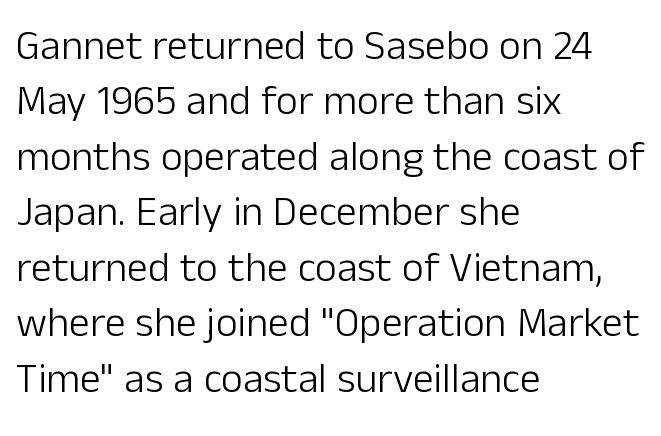
Q: Is the text bold? A: No.
Q: Is the text italic (slanted)? A: No, it is upright.
Q: Is the typeface a serif or a sans-serif typeface? A: Sans-serif.
Q: Is the text underlined? A: No.
Q: How is the paragraph aligned? A: Left-aligned.
Q: Is the spacing between letters normal or unusually wide? A: Normal.
Q: Is the spacing between lines tight, normal or loose? A: Normal.
Q: Width (condensed, normal, or wide)? A: Normal.
Q: Stroke contrast? A: Low.
Q: x-height? A: Medium.
Q: Monospaced? A: No.
